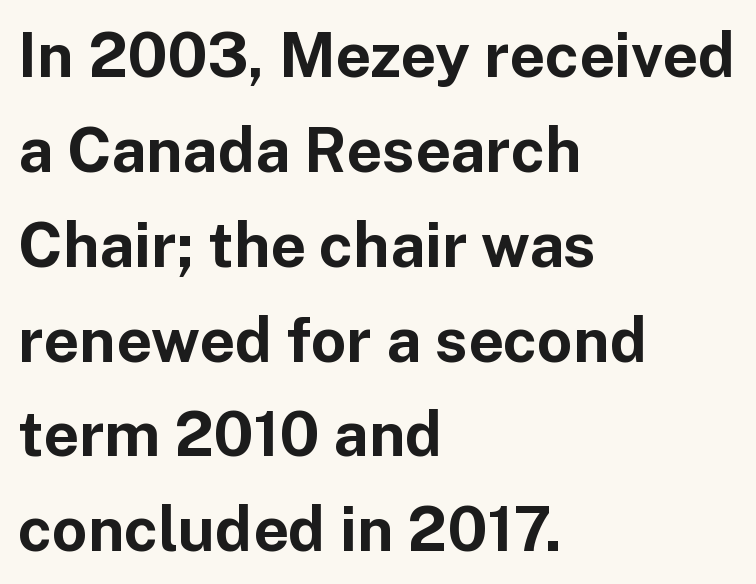
Q: Is the text bold? A: Yes.
Q: Is the text italic (slanted)? A: No, it is upright.
Q: Is the typeface a serif or a sans-serif typeface? A: Sans-serif.
Q: Is the text underlined? A: No.
Q: How is the paragraph aligned? A: Left-aligned.
Q: Is the spacing between letters normal or unusually wide? A: Normal.
Q: Is the spacing between lines tight, normal or loose? A: Normal.
Q: Width (condensed, normal, or wide)? A: Normal.
Q: Stroke contrast? A: Low.
Q: x-height? A: Medium.
Q: Monospaced? A: No.
